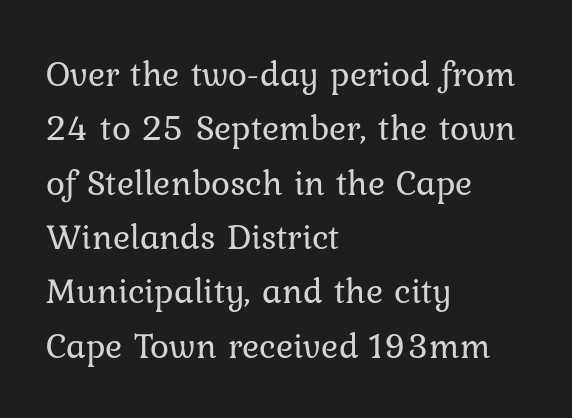
Posture: vertical. Line starts are locked; line ends wander. Looks like regular typesetting: each glyph gets only the width it needs. No chunkiness to these letters — they're not bold. Each new line begins a customary step beneath the previous one. Each word holds together tightly as a unit, with standard inter-letter gaps.
